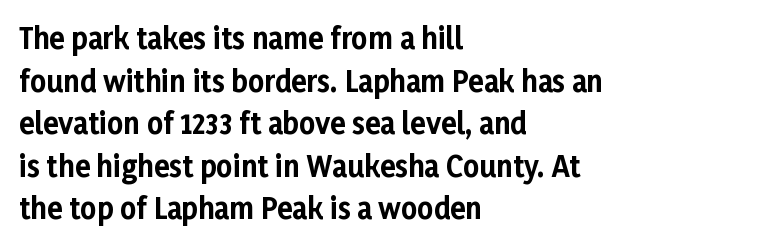
Each letter keeps its own natural width here, so spacing adapts to shape. Its strokes are broad and dark, the hallmark of bold type. The font's upright variant was chosen for this text. Classification — sans serif. Just letters on the line, the space beneath them empty. A normal amount of white space separates one row of letters from the next.
